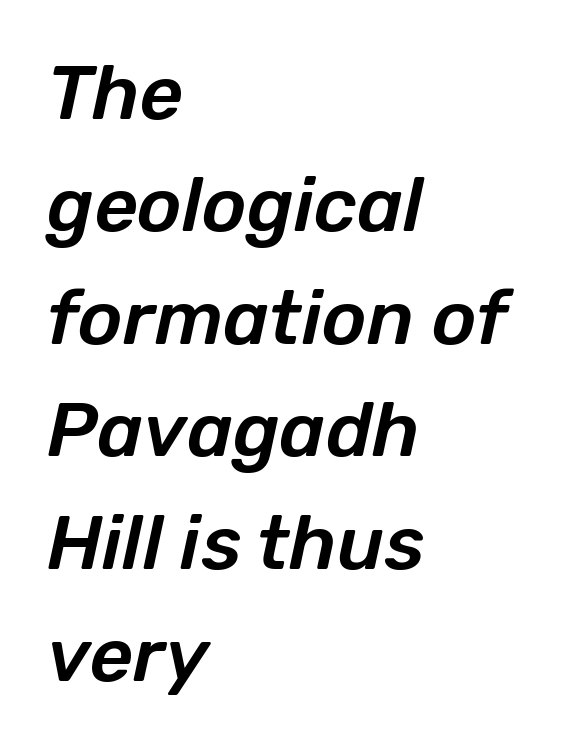
What stands out about the letter spacing? Nothing — it is the standard amount. Visually the block forms a straight wall on the left and a jagged coastline on the right. When letters slant like this, we call the style italic. Do the characters align in a grid? No, the font is proportional. Descenders hang freely into open space. Is there much room between lines? A standard amount, neither cramped nor airy.
